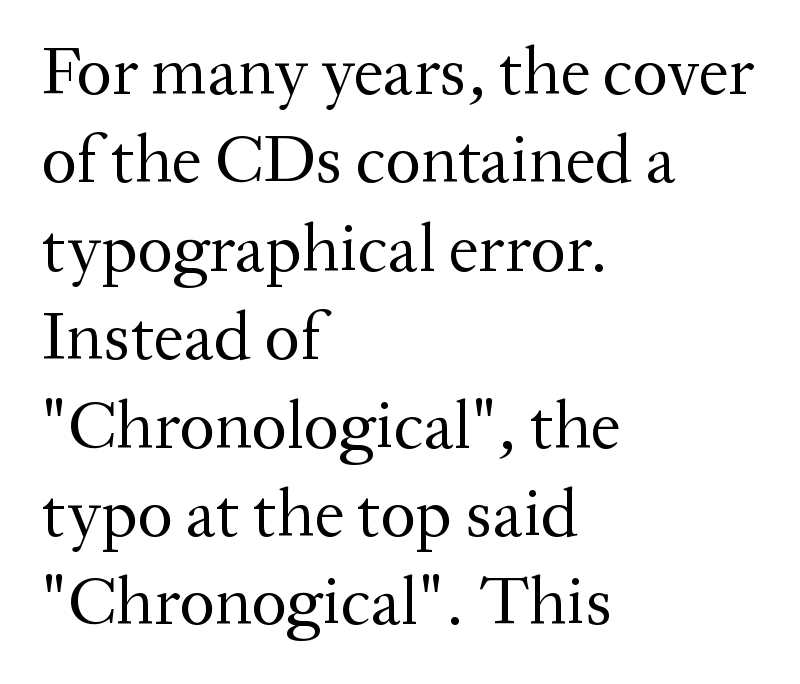
The foot of each line stays bare and open. These lines are rendered in a variable-pitch font. A typesetter would label this face a serif. The lines are quadded left.
